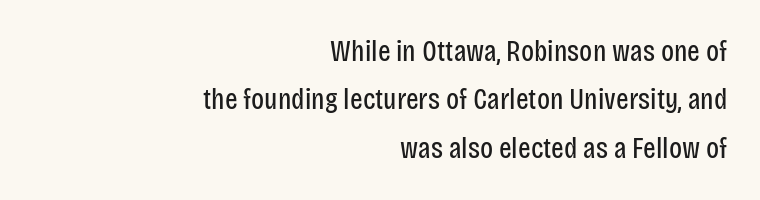
The image shows 30 px regular-weight, condensed sans-serif type, upright; set right-aligned, normal line spacing (1.61x), normal letter spacing, not underlined; low stroke contrast and a large x-height.
